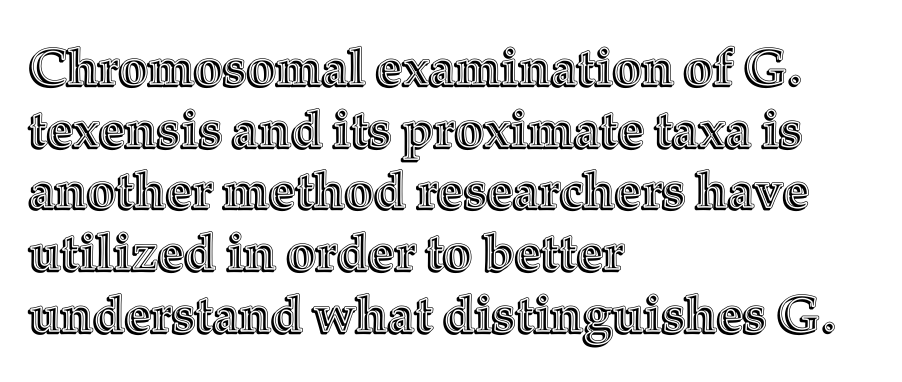
{"italic": "no", "width": "normal", "x_height": "medium", "monospaced": "no", "underline": "no", "align": "left", "line_spacing_ratio": 1.21, "letter_spacing": "normal", "letter_spacing_em": 0.0, "glyph_px": 51}
